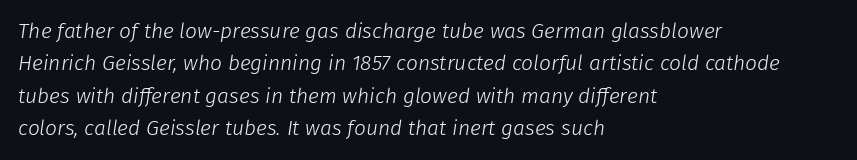
Q: Is the text bold? A: No.
Q: Is the text italic (slanted)? A: Yes, it leans right by about 8 degrees.
Q: Is the text underlined? A: No.
Q: How is the paragraph aligned? A: Left-aligned.
Q: Is the spacing between letters normal or unusually wide? A: Normal.
Q: Is the spacing between lines tight, normal or loose? A: Normal.
